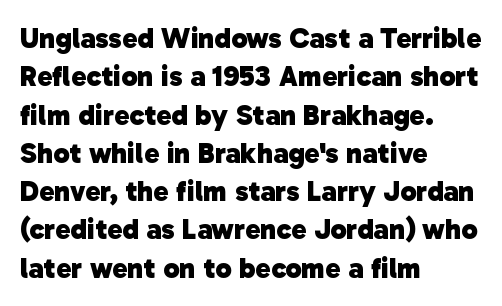
{"serif": "no", "bold": "yes", "weight": "heavy", "width": "normal", "stroke_contrast": "low", "x_height": "medium", "monospaced": "no", "underline": "no", "align": "left", "line_spacing": "normal", "line_spacing_ratio": 1.32, "letter_spacing": "normal", "letter_spacing_em": 0.0, "glyph_px": 29}
